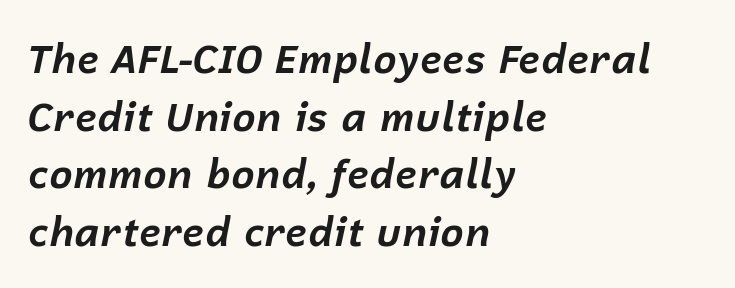
The typesetter chose a ragged-right arrangement here. These lines carry a lot of weight — the face is fully bold. Do the characters align in a grid? No, the font is proportional. It's the slanting kind of type. Clear beneath every line of the passage.
